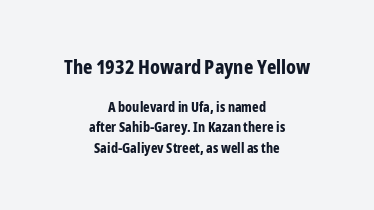
Reading down the column, the eye jumps a familiar distance to each next line. A student would call this center alignment; a typographer would say set centered. The zone under the glyphs is completely vacant. In this sample the first text group is rendered at the bigger scale. Standard letterfit; no display-style spreading of the glyphs. The letters are bold, with thick, heavy strokes.
